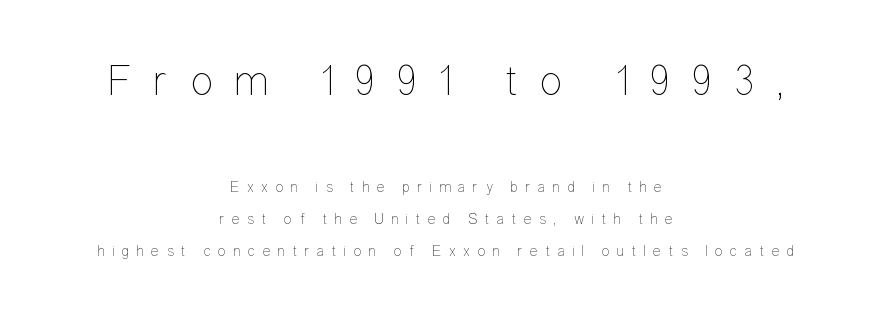
Q: Is the text bold? A: No.
Q: Is the text italic (slanted)? A: No, it is upright.
Q: Is the text underlined? A: No.
Q: How is the paragraph aligned? A: Centered.
Q: Is the spacing between letters normal or unusually wide? A: Unusually wide.
Q: Is the spacing between lines tight, normal or loose? A: Loose.
Q: Which block of text is set in a larger size, the first (top) or the second (bottom)? A: The first (top) one.
Q: Width (condensed, normal, or wide)? A: Condensed.
Q: Stroke contrast? A: Low.
Q: x-height? A: Medium.
Q: Monospaced? A: No.
